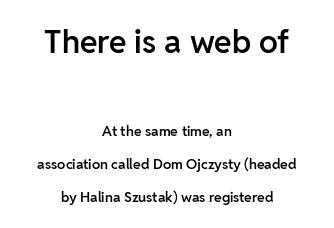
The face used here is rendered with its standard letterfit. Proportional: the letters do not fall into vertical columns. Layout note: lines centered. Check under the words: just untouched page.
